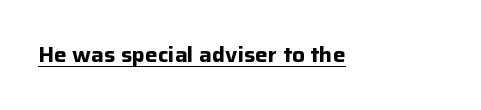
Q: Is the text bold? A: Yes.
Q: Is the text italic (slanted)? A: No, it is upright.
Q: Is the text underlined? A: Yes.
Q: Is the spacing between letters normal or unusually wide? A: Normal.
